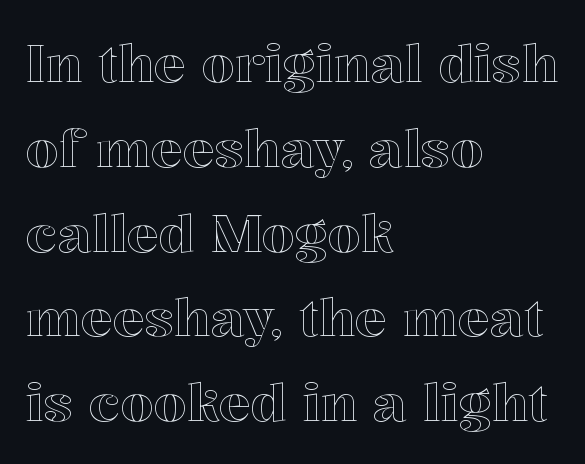
The image shows 53 px text type, upright; set left-aligned, normal line spacing (1.6x), normal letter spacing, not underlined; a medium x-height.
